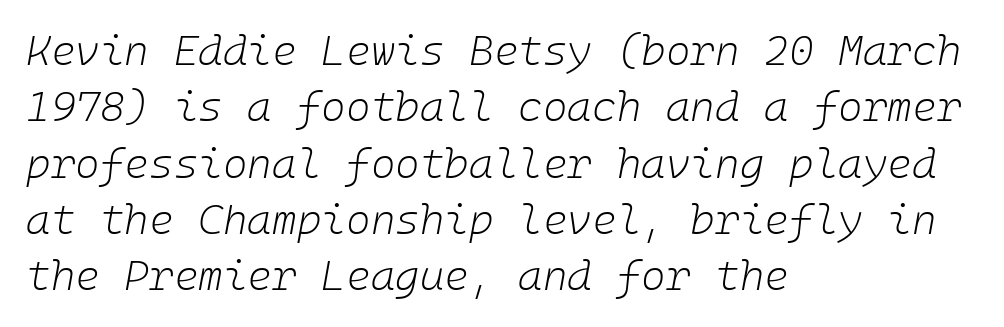
{"italic": "yes", "lean": "right", "slant_degrees": 10, "bold": "no", "weight": "light", "width": "normal", "stroke_contrast": "low", "x_height": "medium", "underline": "no", "align": "left", "line_spacing": "normal", "line_spacing_ratio": 1.34, "letter_spacing": "normal", "letter_spacing_em": 0.0, "glyph_px": 42}
